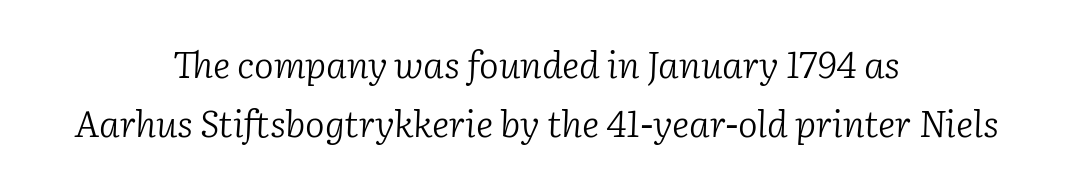
Q: Is the text bold? A: No.
Q: Is the text italic (slanted)? A: Yes, it leans right by about 2 degrees.
Q: Is the typeface a serif or a sans-serif typeface? A: Serif.
Q: Is the text underlined? A: No.
Q: How is the paragraph aligned? A: Centered.
Q: Is the spacing between letters normal or unusually wide? A: Normal.
Q: Is the spacing between lines tight, normal or loose? A: Normal.
Q: Width (condensed, normal, or wide)? A: Normal.
Q: Stroke contrast? A: Low.
Q: x-height? A: Medium.
Q: Monospaced? A: No.
